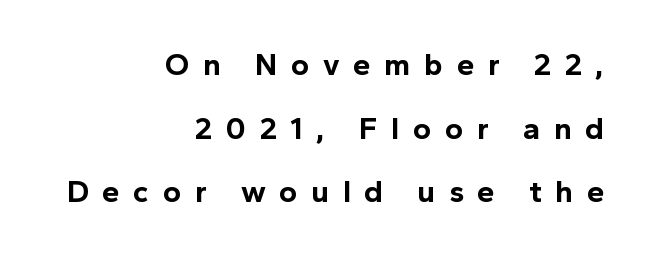
{"serif": "no", "italic": "no", "bold": "yes", "weight": "bold", "width": "normal", "x_height": "medium", "monospaced": "no", "underline": "no", "align": "right", "line_spacing": "loose", "line_spacing_ratio": 2.05, "letter_spacing": "wide", "letter_spacing_em": 0.44, "glyph_px": 31}
